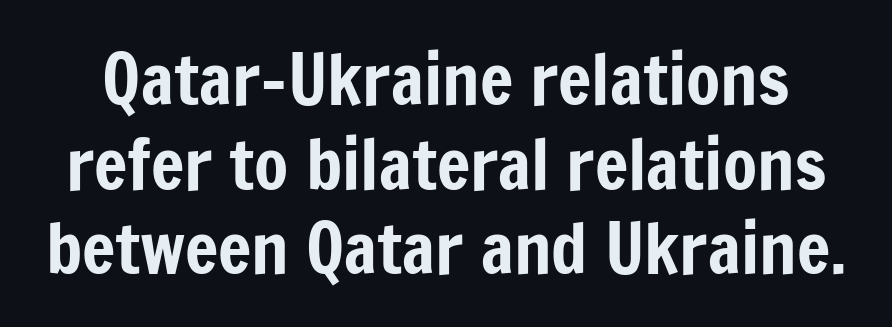
The image shows 70 px condensed sans-serif type, upright; set line spacing 1.21x, normal letter spacing, not underlined; low stroke contrast and a medium x-height.
